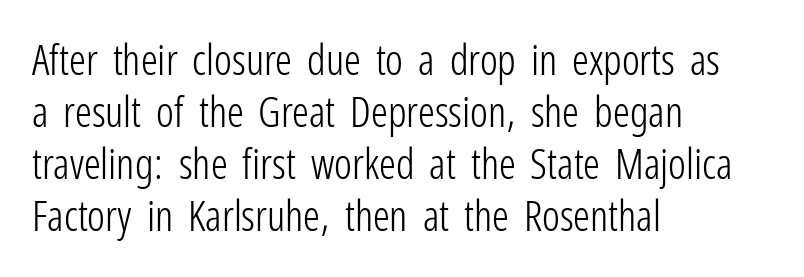
The image shows 42 px light, condensed sans-serif type, upright; set left-aligned, line spacing 1.24x, normal letter spacing, not underlined; low stroke contrast and a medium x-height.
